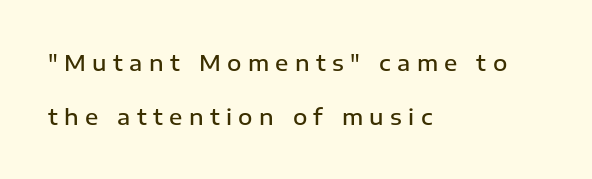
The font is running at a semibold setting, under full bold. Substantial extra tracking has been applied to these lines. The designer dialed line spacing up above the default. The passage shown is not underscored anywhere. Every row of glyphs begins at an identical x-position on the left.
